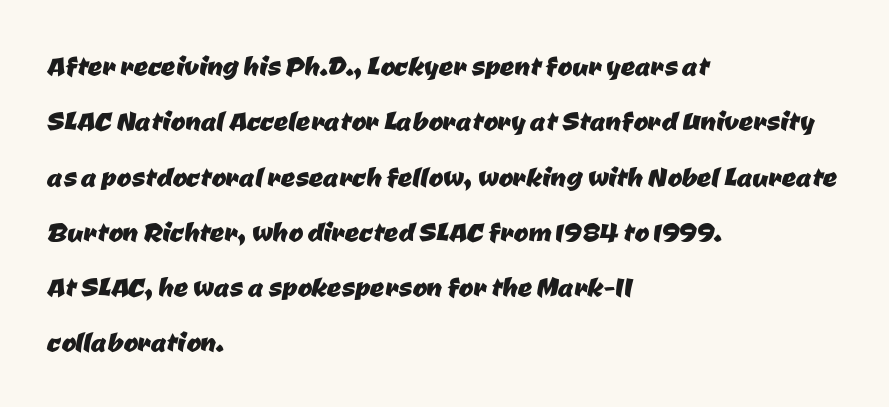
The image shows 35 px sans-serif type; set left-aligned, normal line spacing (1.58x), normal letter spacing, not underlined; low stroke contrast and a medium x-height.
